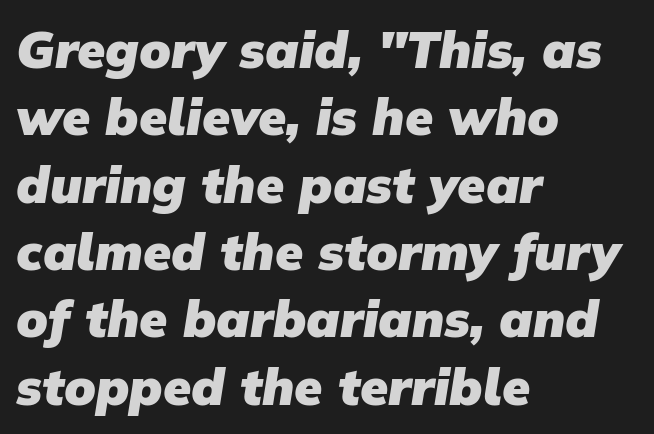
{"serif": "no", "bold": "yes", "weight": "heavy", "width": "normal", "stroke_contrast": "low", "x_height": "medium", "monospaced": "no", "underline": "no", "align": "left", "line_spacing": "normal", "line_spacing_ratio": 1.32, "letter_spacing": "normal", "letter_spacing_em": 0.0, "glyph_px": 51}
